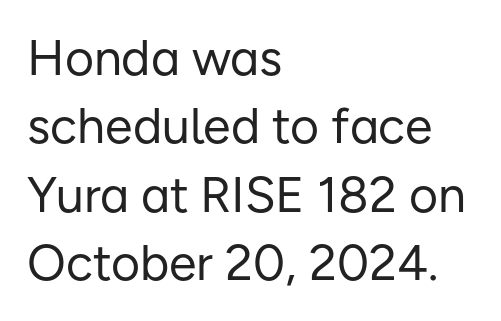
{"serif": "no", "italic": "no", "bold": "no", "weight": "regular", "width": "normal", "stroke_contrast": "low", "x_height": "medium", "monospaced": "no", "underline": "no", "align": "left", "line_spacing": "normal", "line_spacing_ratio": 1.37, "letter_spacing": "normal", "letter_spacing_em": 0.0, "glyph_px": 50}
